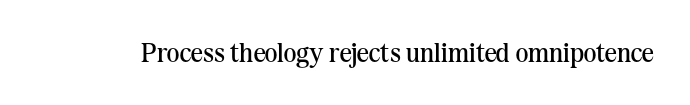
Has an underline been added? It has not. The type is set solid horizontally, with unmodified tracking. The characters are drawn with everyday or finer stroke widths. Every character sits straight up, as roman type does.
